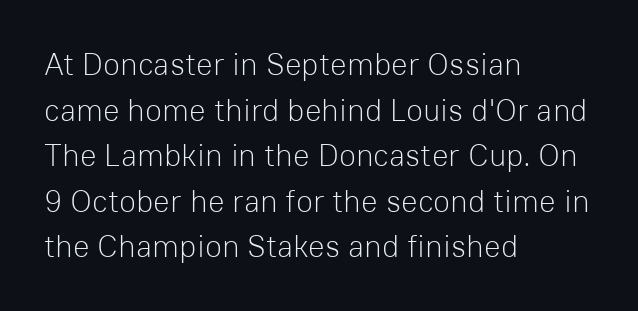
The image shows 31 px light sans-serif type, upright; set left-aligned, normal line spacing (1.47x), normal letter spacing, not underlined; low stroke contrast and a medium x-height.
